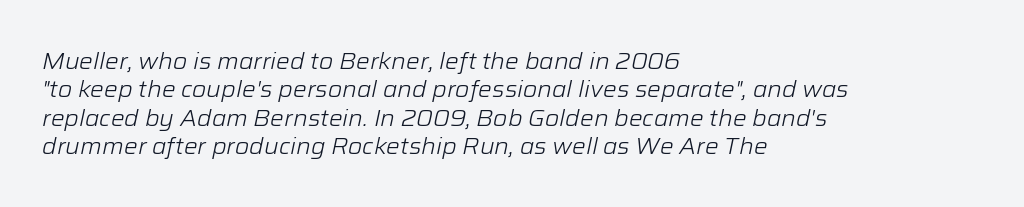
Q: Is the text bold? A: No.
Q: Is the text italic (slanted)? A: Yes, it leans right by about 12 degrees.
Q: Is the text underlined? A: No.
Q: How is the paragraph aligned? A: Left-aligned.
Q: Is the spacing between letters normal or unusually wide? A: Normal.
